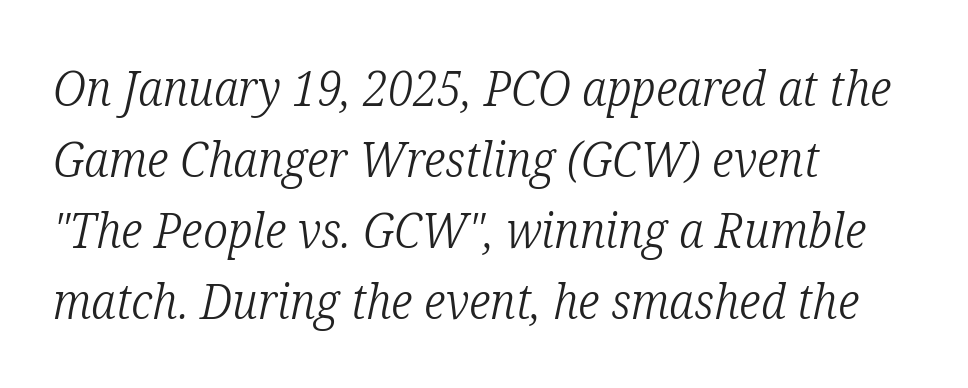
In terms of letterform style, serifs are clearly present. Glyph-to-glyph distance matches everyday printed text. The passage is arranged the way most books set body copy — flush left. Caption: face not bold, strokes unweighted. Glance below the letters and you will spot only blank space.
